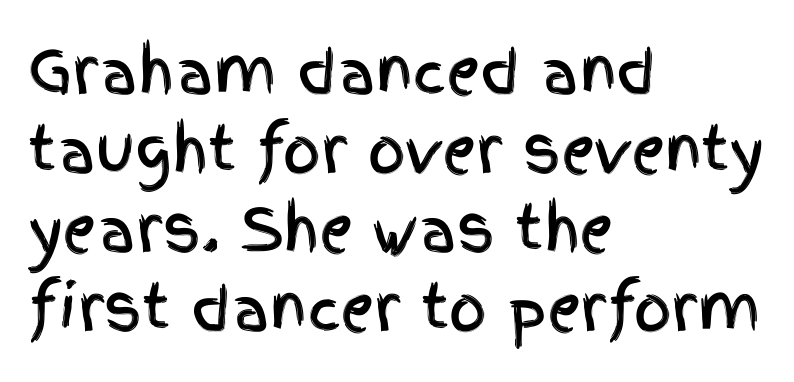
The image shows 59 px condensed sans-serif type, upright; set left-aligned, normal line spacing (1.34x), normal letter spacing, not underlined; a large x-height.
